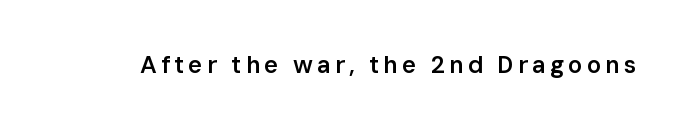
Q: Is the text bold? A: Semi-bold.
Q: Is the text italic (slanted)? A: No, it is upright.
Q: Is the text underlined? A: No.
